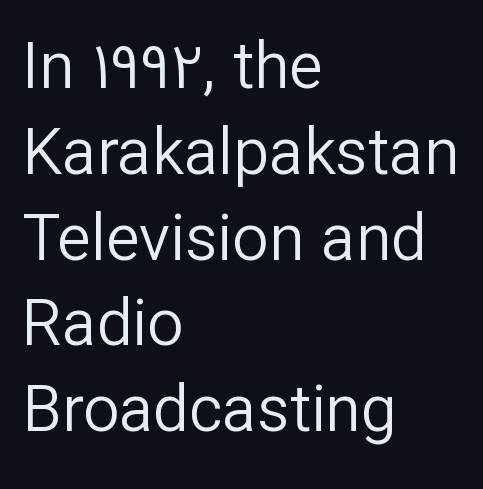
The image shows 64 px regular-weight sans-serif type, upright; set left-aligned, normal line spacing (1.34x), normal letter spacing, not underlined; low stroke contrast and a medium x-height.
